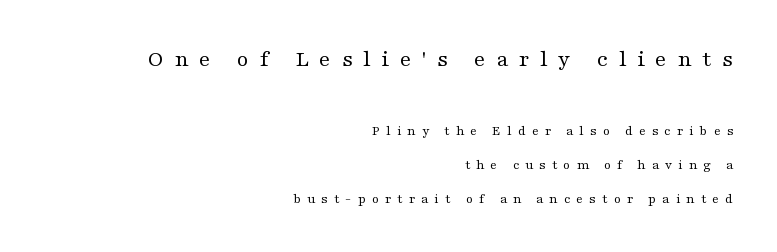
{"italic": "no", "bold": "no", "underline": "no", "align": "right", "line_spacing": "loose", "line_spacing_ratio": 2.43, "letter_spacing": "wide", "letter_spacing_em": 0.44, "larger_block": "first", "size_ratio": 1.71, "glyph_px": 24}
